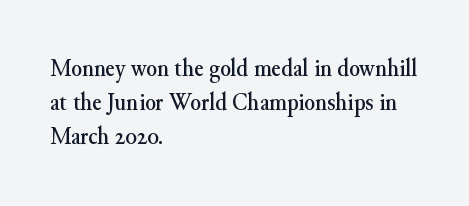
The lettering holds an erect, upright posture throughout. Nobody drew a line under any word here. This rendering uses left alignment, leaving the right contour irregular. Each new line begins a customary step beneath the previous one. Students, note that the glyphs here touch the page at normal intervals.
